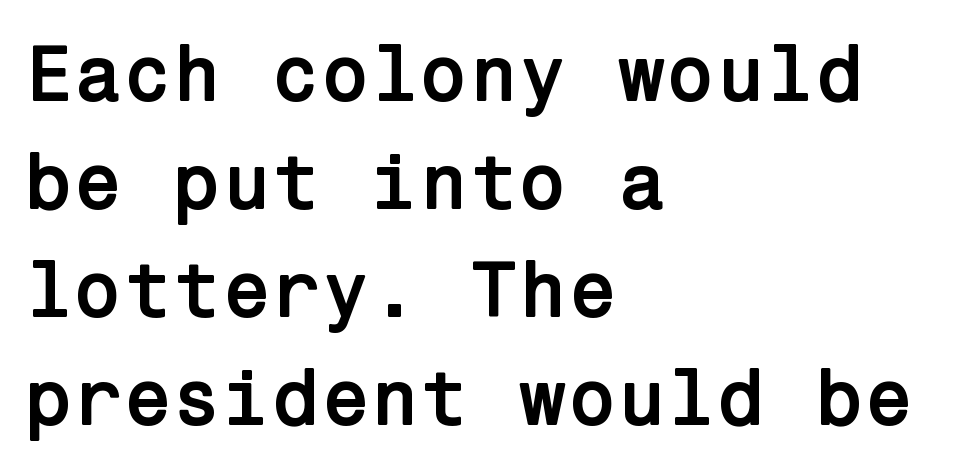
Honestly, the letter spacing is just normal — you wouldn't notice it. Type style note: lacks serifs. Students, observe: this is what conventionally led text looks like. In terms of posture, this sample is upright. The paragraph shown leans on its left margin.
